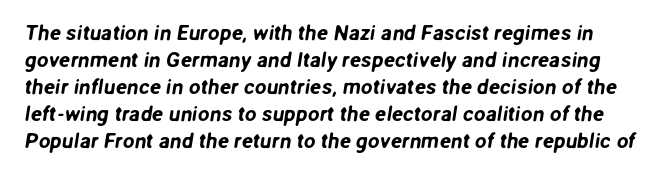
{"underline": "no", "line_spacing": "normal", "line_spacing_ratio": 1.28, "letter_spacing": "normal", "letter_spacing_em": 0.0, "glyph_px": 21}
